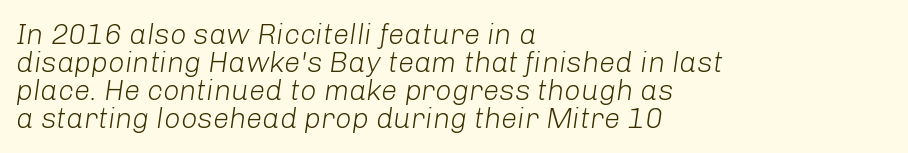
Q: Is the text bold? A: No.
Q: Is the text italic (slanted)? A: Yes, it leans right by about 8 degrees.
Q: Is the text underlined? A: No.
Q: How is the paragraph aligned? A: Left-aligned.
Q: Is the spacing between letters normal or unusually wide? A: Normal.
Q: Is the spacing between lines tight, normal or loose? A: Tight.
Q: Width (condensed, normal, or wide)? A: Normal.
Q: Stroke contrast? A: Low.
Q: x-height? A: Medium.
Q: Monospaced? A: No.
